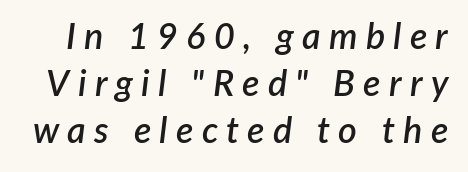
The image shows 36 px semibold type, italic (leaning right); set normal line spacing (1.31x), unusually wide letter spacing (+0.23 em), not underlined; low stroke contrast and a medium x-height.
